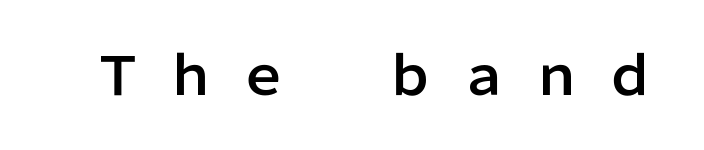
The image shows 53 px sans-serif type, upright; set unusually wide letter spacing (+0.38 em), not underlined; low stroke contrast and a medium x-height.
